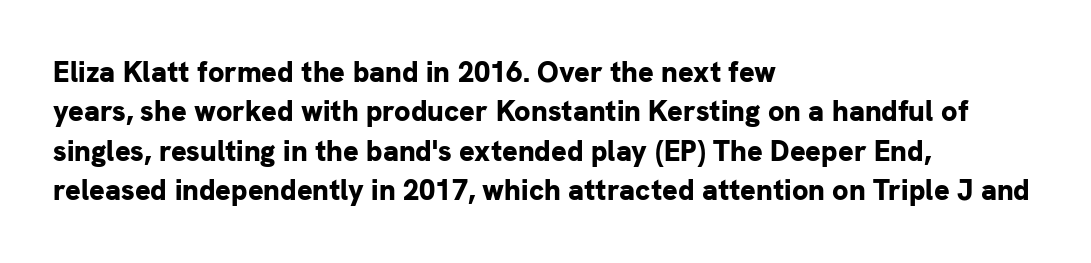
The image shows 29 px bold sans-serif type, upright; set left-aligned, normal line spacing (1.36x), normal letter spacing, not underlined; low stroke contrast and a medium x-height.
